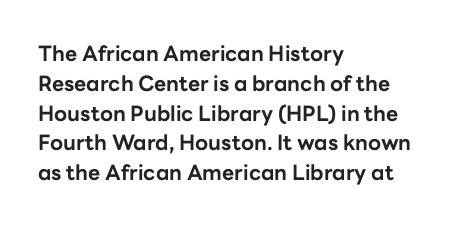
The image shows 21 px bold type, upright; set left-aligned, normal line spacing (1.42x), normal letter spacing, not underlined.
